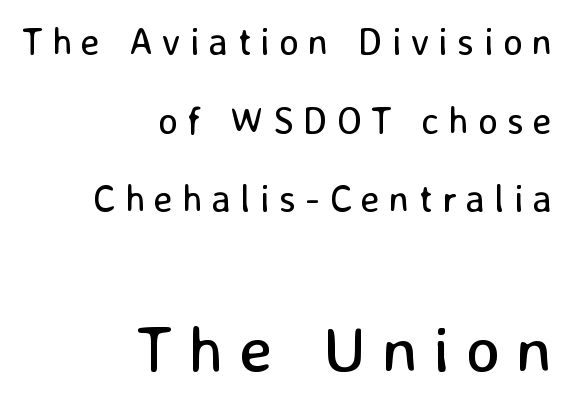
Does the copy run flush right? Yes — the right margin is perfectly even. Heft: none added — not bold. The designer dialed line spacing up above the default. This sample has the flowing, uneven cadence of proportional lettering.
